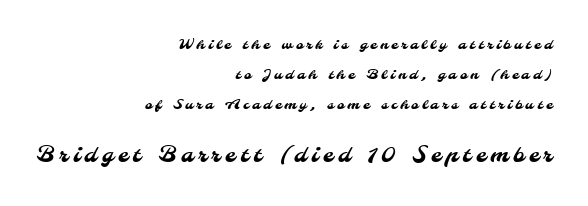
Q: Is the text underlined? A: No.
Q: How is the paragraph aligned? A: Right-aligned.
Q: Is the spacing between letters normal or unusually wide? A: Unusually wide.
Q: Is the spacing between lines tight, normal or loose? A: Loose.
Q: Which block of text is set in a larger size, the first (top) or the second (bottom)? A: The second (bottom) one.
